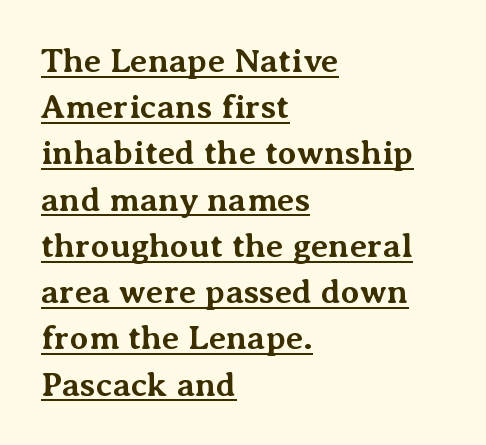
The image shows 34 px bold serif type, upright; set left-aligned, normal line spacing (1.36x), normal letter spacing, underlined; medium stroke contrast and a medium x-height.
